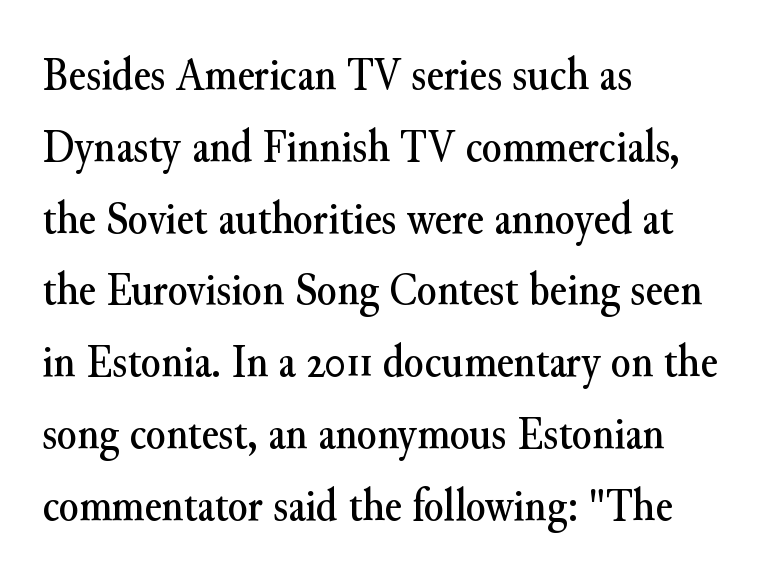
Does the type have serifs? Yes, each stem ends in a small foot. Posture: straight, roman, zero tilt. You could not count columns in this text — the font is proportionally spaced. Line starts are locked; line ends wander. The words here are not underlined.
